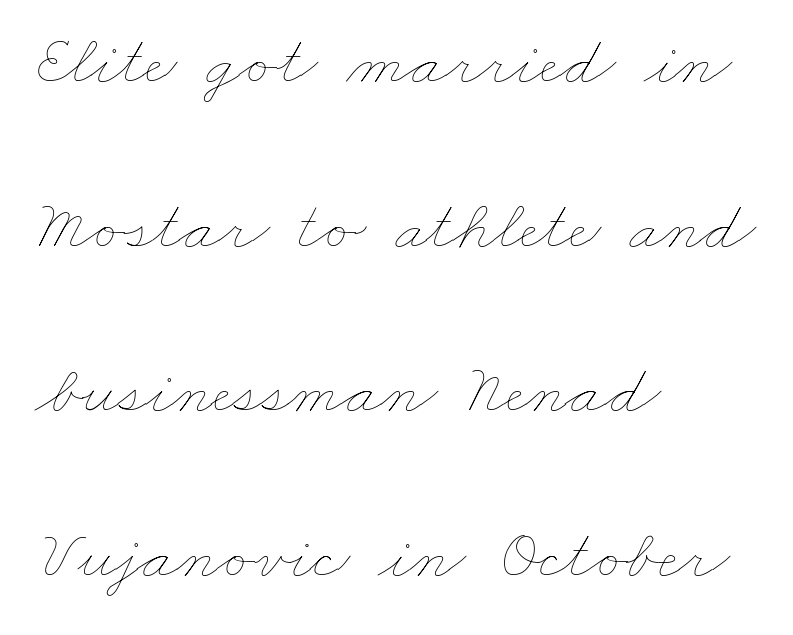
Q: Is the text bold? A: No.
Q: Is the text underlined? A: No.
Q: How is the paragraph aligned? A: Left-aligned.
Q: Is the spacing between letters normal or unusually wide? A: Normal.
Q: Is the spacing between lines tight, normal or loose? A: Loose.
Q: Width (condensed, normal, or wide)? A: Wide.
Q: Stroke contrast? A: Low.
Q: x-height? A: Small.
Q: Monospaced? A: No.
